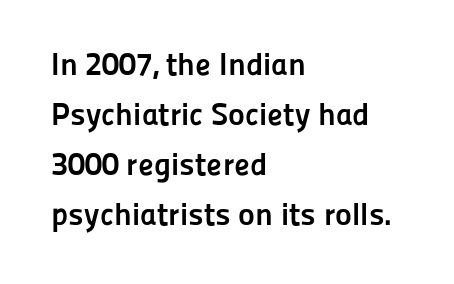
The image shows 32 px semibold sans-serif type, upright; set left-aligned, normal line spacing (1.56x), normal letter spacing, not underlined; low stroke contrast and a medium x-height.
